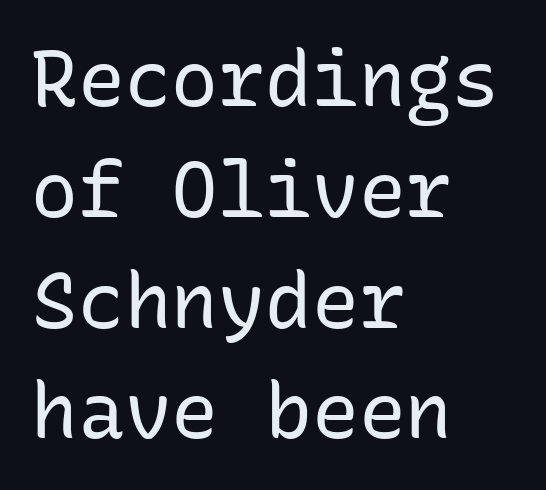
{"serif": "no", "italic": "no", "bold": "no", "weight": "regular", "width": "normal", "stroke_contrast": "low", "x_height": "medium", "monospaced": "yes", "underline": "no", "align": "left", "line_spacing": "normal", "line_spacing_ratio": 1.42, "letter_spacing": "normal", "letter_spacing_em": 0.0, "glyph_px": 78}
